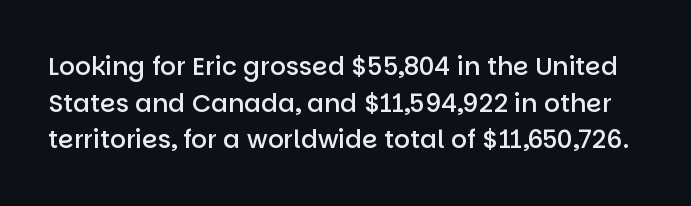
Spacing between characters is what you'd get straight out of the box. Is there much room between lines? A standard amount, neither cramped nor airy. Semibold letterforms, between regular and bold. Descender tails drop into unmarked territory. Is there any slant? The stems are plumb.
